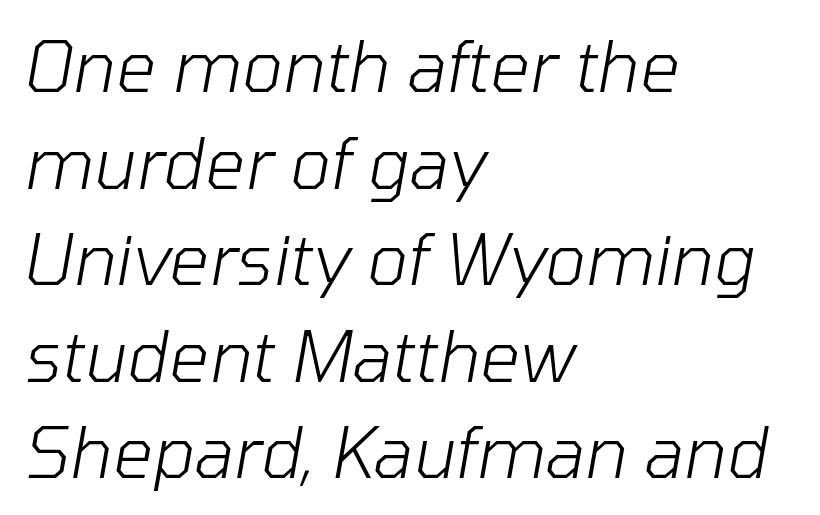
{"italic": "yes", "lean": "right", "slant_degrees": 10, "bold": "no", "weight": "light", "width": "normal", "stroke_contrast": "low", "x_height": "medium", "monospaced": "no", "underline": "no", "align": "left", "line_spacing": "normal", "line_spacing_ratio": 1.38, "letter_spacing": "normal", "letter_spacing_em": 0.0, "glyph_px": 70}
